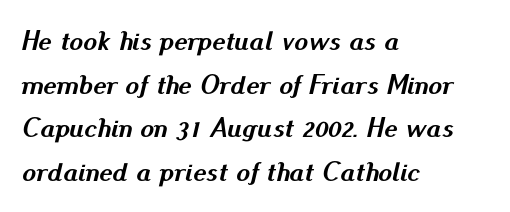
The image shows 28 px semibold type, italic (leaning right); set left-aligned, normal line spacing (1.56x), normal letter spacing, not underlined; medium stroke contrast and a small x-height.
